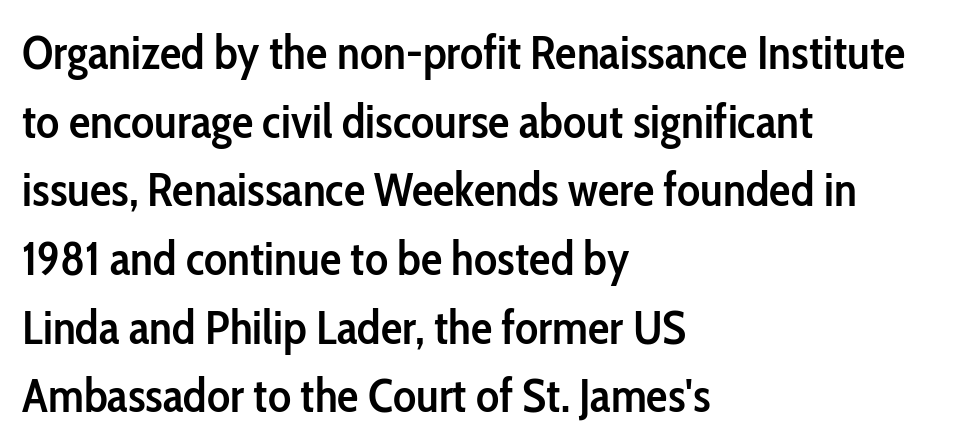
The image shows 48 px semibold, condensed sans-serif type, upright; set left-aligned, normal line spacing (1.43x), normal letter spacing, not underlined; low stroke contrast and a medium x-height.
